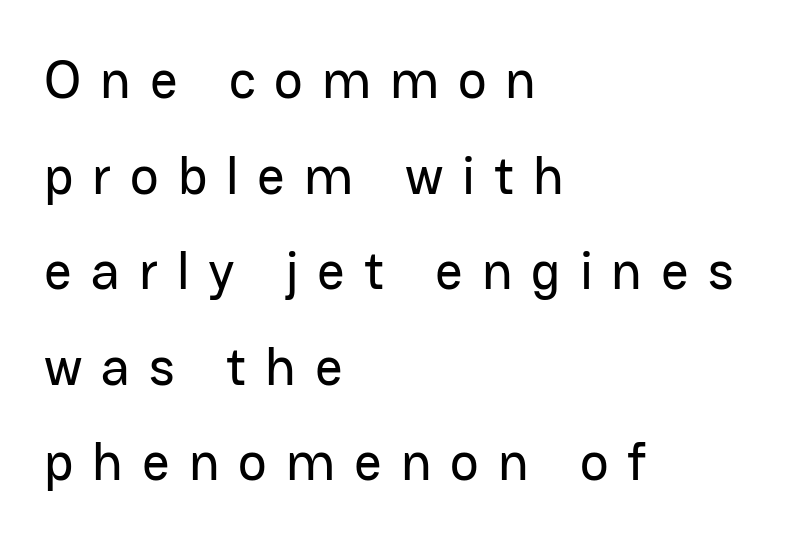
{"serif": "no", "italic": "no", "width": "normal", "stroke_contrast": "low", "x_height": "medium", "monospaced": "no", "underline": "no", "align": "left", "line_spacing_ratio": 1.77, "letter_spacing": "wide", "letter_spacing_em": 0.35, "glyph_px": 54}
